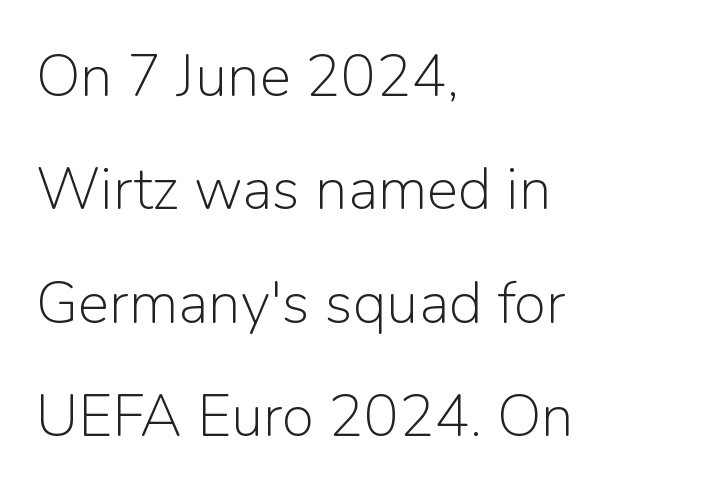
Q: Is the text bold? A: No.
Q: Is the text italic (slanted)? A: No, it is upright.
Q: Is the typeface a serif or a sans-serif typeface? A: Sans-serif.
Q: Is the text underlined? A: No.
Q: How is the paragraph aligned? A: Left-aligned.
Q: Is the spacing between letters normal or unusually wide? A: Normal.
Q: Is the spacing between lines tight, normal or loose? A: Loose.
Q: Width (condensed, normal, or wide)? A: Normal.
Q: Stroke contrast? A: Low.
Q: x-height? A: Medium.
Q: Monospaced? A: No.
